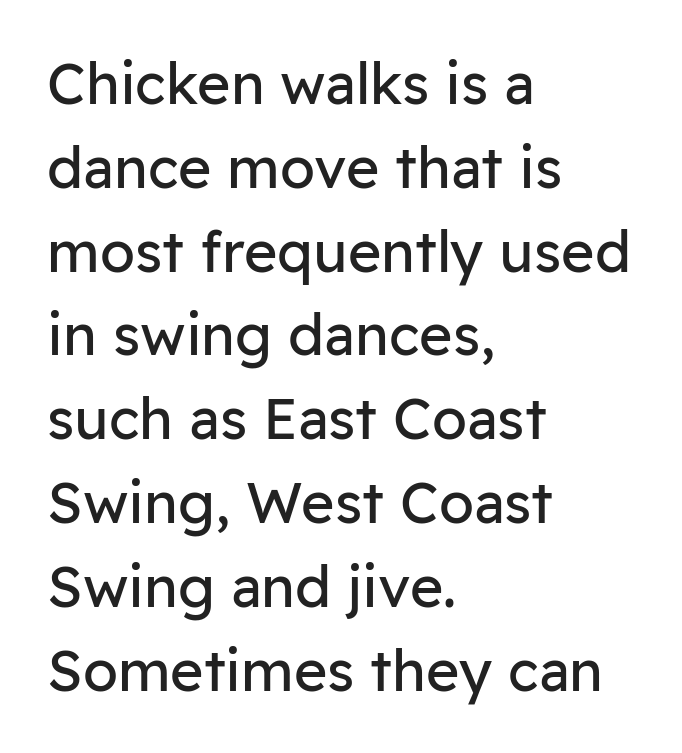
No word sits above an underline. The designer went with a sans here, leaving each stem footless. A typesetter would call this proportional, since set widths differ per character. The rendering keeps characters at their native spacing.
